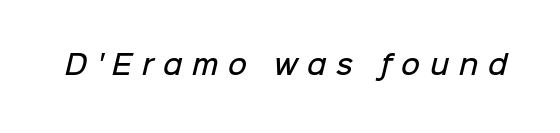
The image shows 26 px text type; set unusually wide letter spacing (+0.37 em), not underlined.
